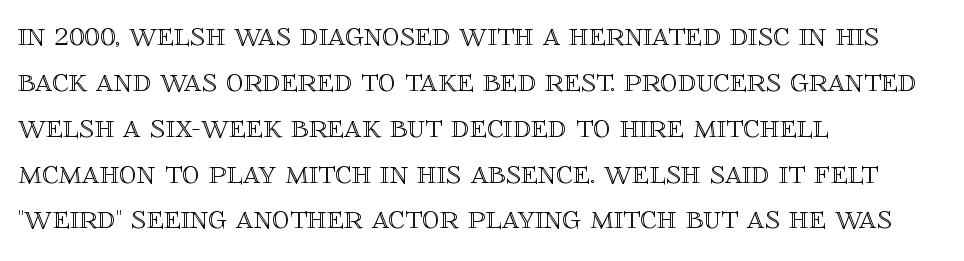
Regarding leading, the lines here are spaced in the standard way. All the whitespace from short lines collects on the right. Descenders are the only things crossing below the line. Is this a fixed-width face? No — the glyphs have proportional, varying widths.
